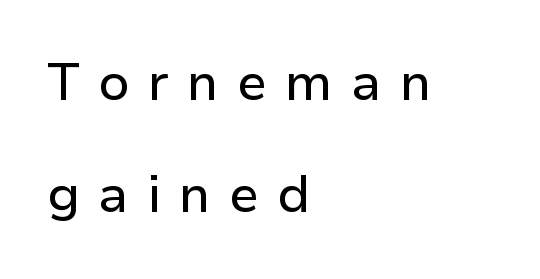
The image shows 52 px sans-serif type, upright; set left-aligned, loose line spacing (2.16x), unusually wide letter spacing (+0.35 em), not underlined; low stroke contrast and a medium x-height.
